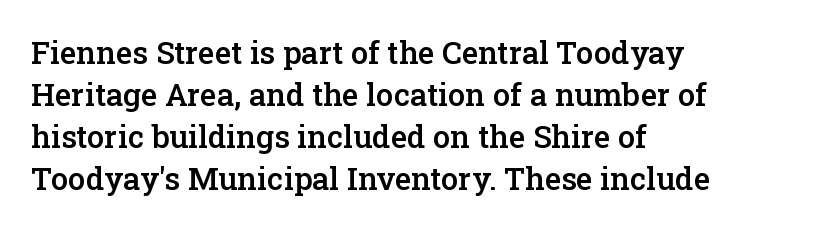
{"serif": "yes", "italic": "no", "bold": "semi", "weight": "semibold", "width": "normal", "stroke_contrast": "low", "x_height": "medium", "monospaced": "no", "underline": "no", "align": "left", "line_spacing": "normal", "line_spacing_ratio": 1.36, "letter_spacing": "normal", "letter_spacing_em": 0.0, "glyph_px": 31}
